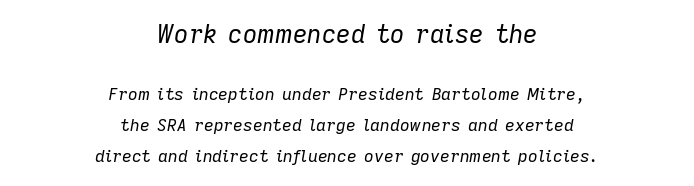
Check the space under the baseline: it is left empty. The characters are drawn with everyday or finer stroke widths. Leftover space on each line is divided equally before and after the words. This sample uses plain, unmodified letter spacing.
